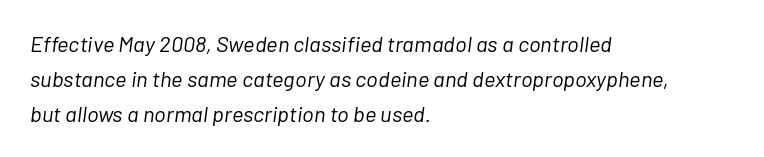
Q: Is the text bold? A: No.
Q: Is the text italic (slanted)? A: Yes, it leans right by about 7 degrees.
Q: Is the text underlined? A: No.
Q: How is the paragraph aligned? A: Left-aligned.
Q: Is the spacing between letters normal or unusually wide? A: Normal.
Q: Is the spacing between lines tight, normal or loose? A: Normal.
